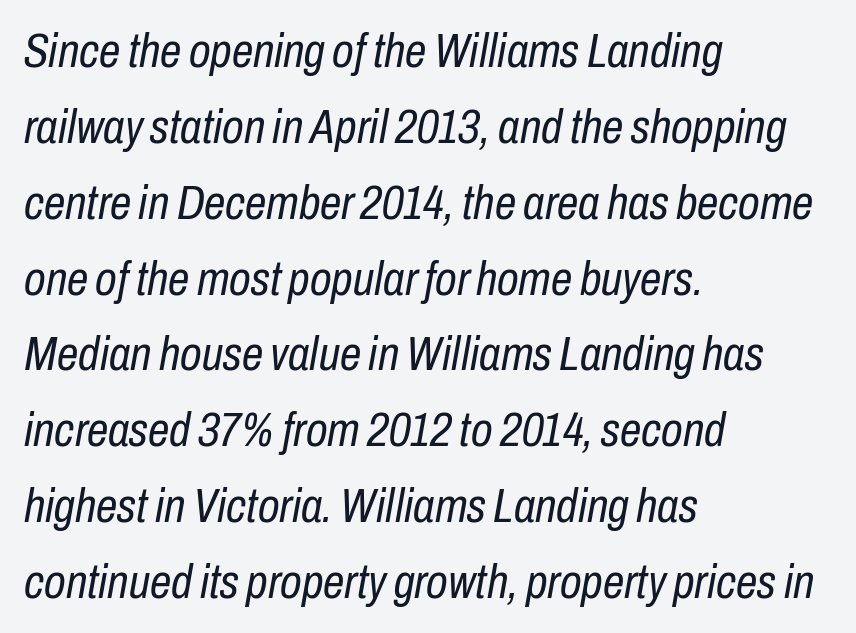
Q: Is the text bold? A: No.
Q: Is the text italic (slanted)? A: Yes, it leans right by about 10 degrees.
Q: Is the text underlined? A: No.
Q: How is the paragraph aligned? A: Left-aligned.
Q: Is the spacing between letters normal or unusually wide? A: Normal.
Q: Is the spacing between lines tight, normal or loose? A: Normal.
Q: Width (condensed, normal, or wide)? A: Condensed.
Q: Stroke contrast? A: Low.
Q: x-height? A: Medium.
Q: Monospaced? A: No.
